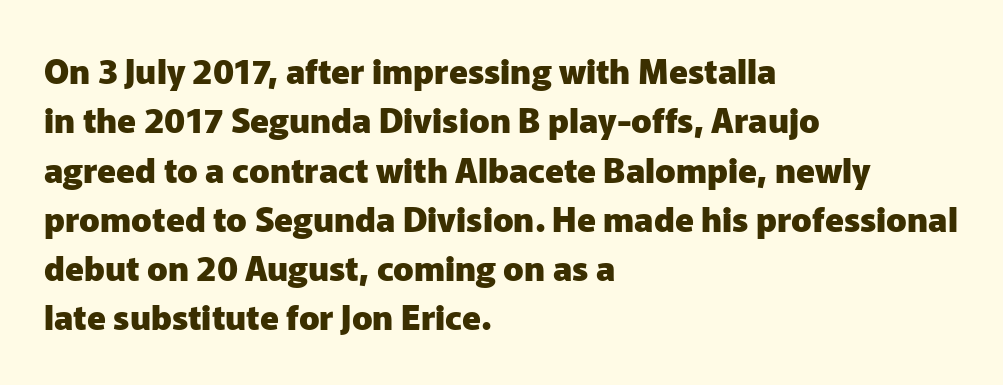
The image shows 34 px heavy sans-serif type, upright; set left-aligned, normal line spacing (1.45x), normal letter spacing, not underlined; low stroke contrast and a medium x-height.
